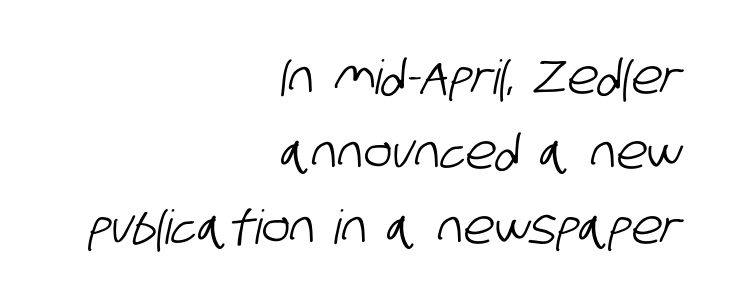
This rendering employs a face without finishing strokes, i.e., a sans-serif. Spacing verdict: proportional, widths tailored to each character. A typesetter would call this zero additional tracking. The space between consecutive lines is moderate. No word sits above an underline.
